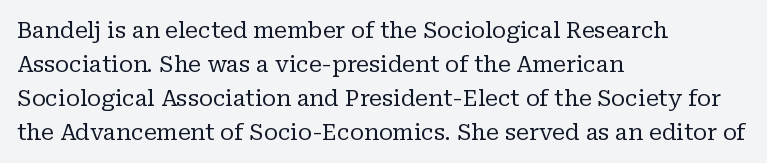
These lines stack with their left ends in a neat column. Any mark beneath the type? The region is blank. Short note: letters normally spaced. The type sits square on the baseline with zero lean.
